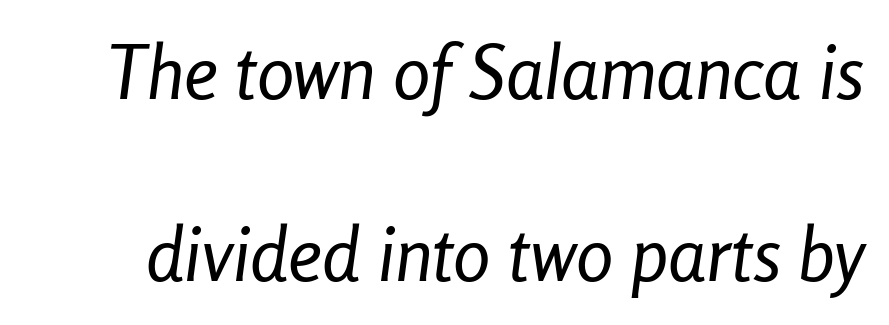
{"italic": "yes", "lean": "right", "slant_degrees": 8, "bold": "no", "weight": "regular", "width": "condensed", "stroke_contrast": "low", "x_height": "medium", "monospaced": "no", "underline": "no", "line_spacing": "loose", "line_spacing_ratio": 2.43, "letter_spacing": "normal", "letter_spacing_em": 0.0, "glyph_px": 75}
